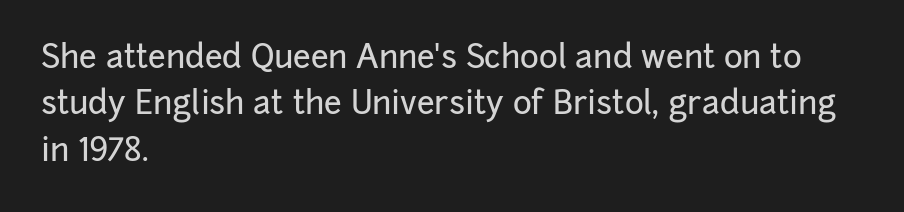
Q: Is the text italic (slanted)? A: No, it is upright.
Q: Is the typeface a serif or a sans-serif typeface? A: Sans-serif.
Q: Is the text underlined? A: No.
Q: How is the paragraph aligned? A: Left-aligned.
Q: Is the spacing between letters normal or unusually wide? A: Normal.
Q: Is the spacing between lines tight, normal or loose? A: Normal.
Q: Width (condensed, normal, or wide)? A: Normal.
Q: Stroke contrast? A: Low.
Q: x-height? A: Medium.
Q: Monospaced? A: No.
